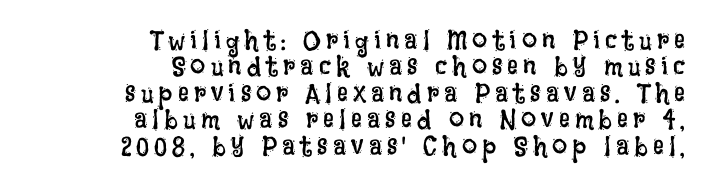
The image shows 27 px text type, upright; set right-aligned, tight line spacing (0.98x), not underlined.
